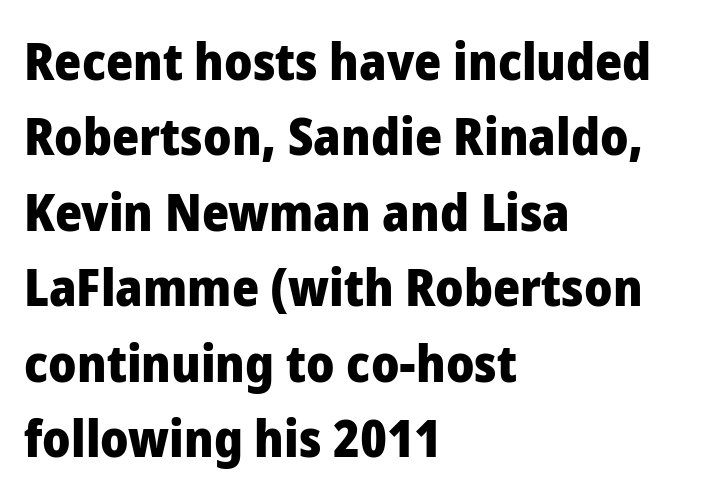
Spacing verdict: proportional, widths tailored to each character. These lines stack with their left ends in a neat column. Whoever set this chose a conventional vertical rhythm. Decoration check: the copy has no underline. The letters sit at their default tracking, neither squeezed nor spread. Stroke terminals: plain, sans-serif.
